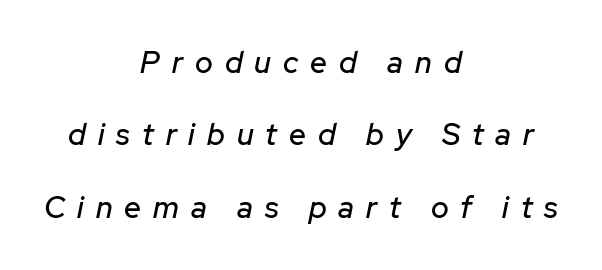
Q: Is the text italic (slanted)? A: Yes, it leans right by about 12 degrees.
Q: Is the text underlined? A: No.
Q: How is the paragraph aligned? A: Centered.
Q: Is the spacing between letters normal or unusually wide? A: Unusually wide.
Q: Is the spacing between lines tight, normal or loose? A: Loose.
Q: Width (condensed, normal, or wide)? A: Normal.
Q: Stroke contrast? A: Low.
Q: x-height? A: Medium.
Q: Monospaced? A: No.
